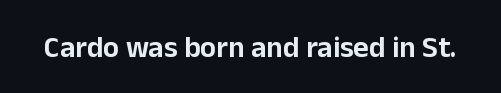
{"serif": "no", "italic": "no", "width": "normal", "stroke_contrast": "low", "x_height": "medium", "monospaced": "no", "underline": "no", "letter_spacing": "normal", "letter_spacing_em": 0.0, "glyph_px": 30}
